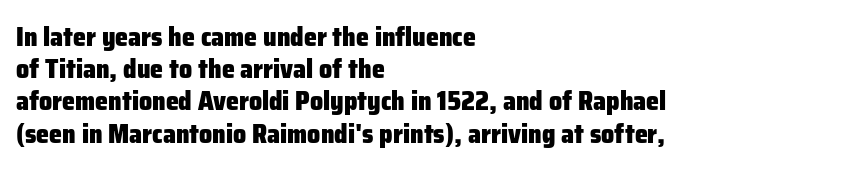
{"italic": "no", "bold": "yes", "underline": "no", "align": "left", "line_spacing_ratio": 1.24, "letter_spacing": "normal", "letter_spacing_em": 0.0, "glyph_px": 26}
